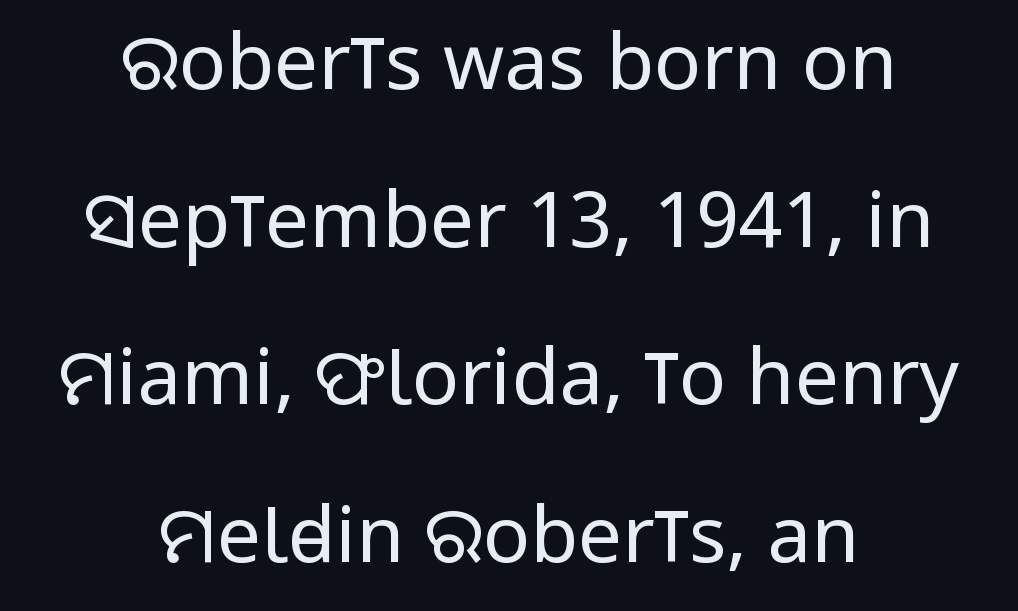
{"serif": "no", "italic": "no", "bold": "no", "weight": "regular", "width": "condensed", "stroke_contrast": "low", "x_height": "large", "monospaced": "no", "underline": "no", "align": "center", "line_spacing": "loose", "line_spacing_ratio": 2.02, "letter_spacing": "normal", "letter_spacing_em": 0.0, "glyph_px": 78}
